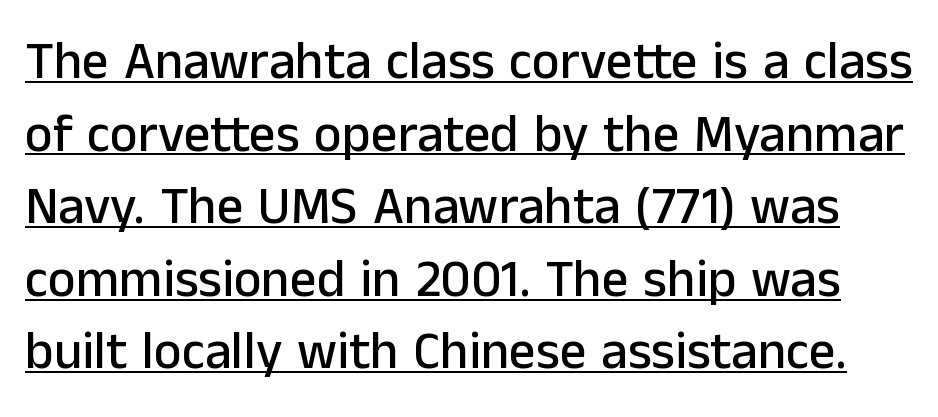
The image shows 53 px sans-serif type, upright; set normal line spacing (1.37x), normal letter spacing, underlined; low stroke contrast and a medium x-height.
